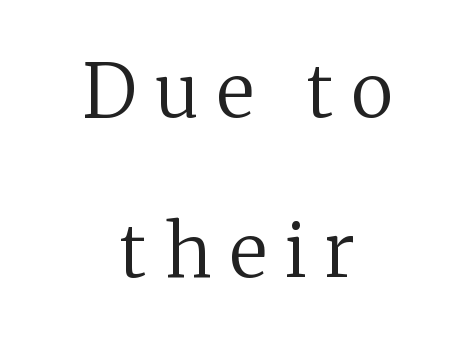
Q: Is the text bold? A: No.
Q: Is the text italic (slanted)? A: No, it is upright.
Q: Is the typeface a serif or a sans-serif typeface? A: Serif.
Q: Is the text underlined? A: No.
Q: How is the paragraph aligned? A: Centered.
Q: Is the spacing between letters normal or unusually wide? A: Unusually wide.
Q: Is the spacing between lines tight, normal or loose? A: Loose.
Q: Width (condensed, normal, or wide)? A: Normal.
Q: Stroke contrast? A: Medium.
Q: x-height? A: Medium.
Q: Monospaced? A: No.
